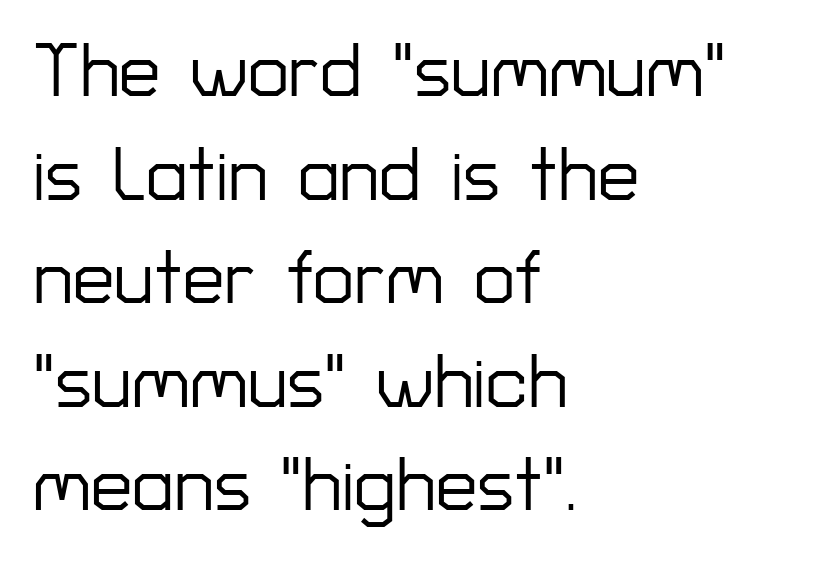
{"serif": "no", "italic": "no", "width": "normal", "stroke_contrast": "low", "x_height": "medium", "monospaced": "no", "underline": "no", "align": "left", "line_spacing": "normal", "line_spacing_ratio": 1.4, "letter_spacing": "normal", "letter_spacing_em": 0.0, "glyph_px": 74}
